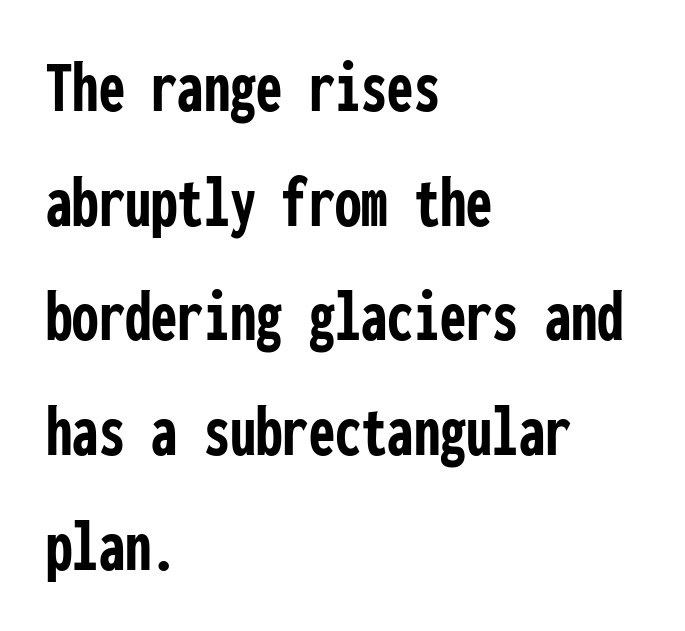
The image shows 75 px semibold, condensed sans-serif type, upright, monospaced; set left-aligned, normal line spacing (1.53x), normal letter spacing, not underlined; low stroke contrast and a medium x-height.
